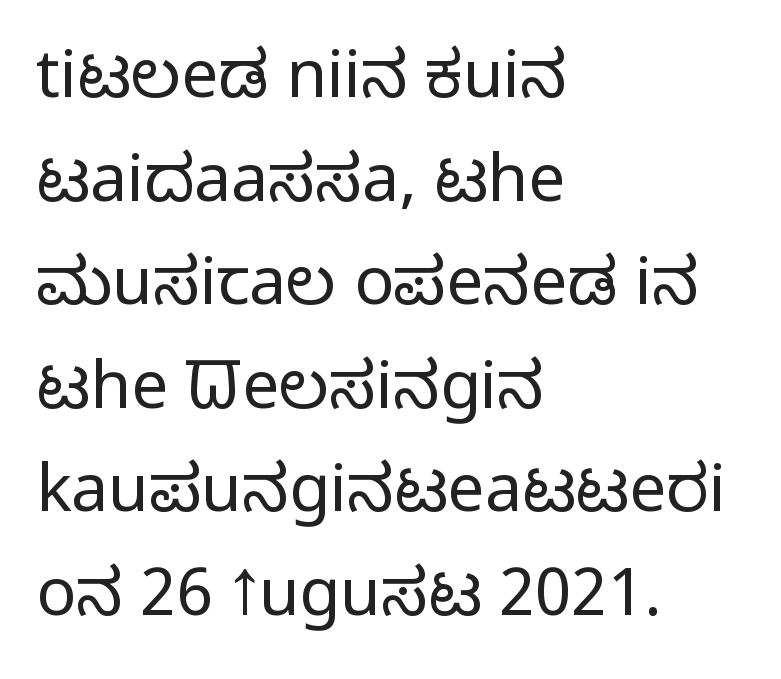
Regarding serifs, this sample does without them. Alignment: flush left. Glyph-to-glyph distance matches everyday printed text. Ascenders rise straight up at ninety degrees.
